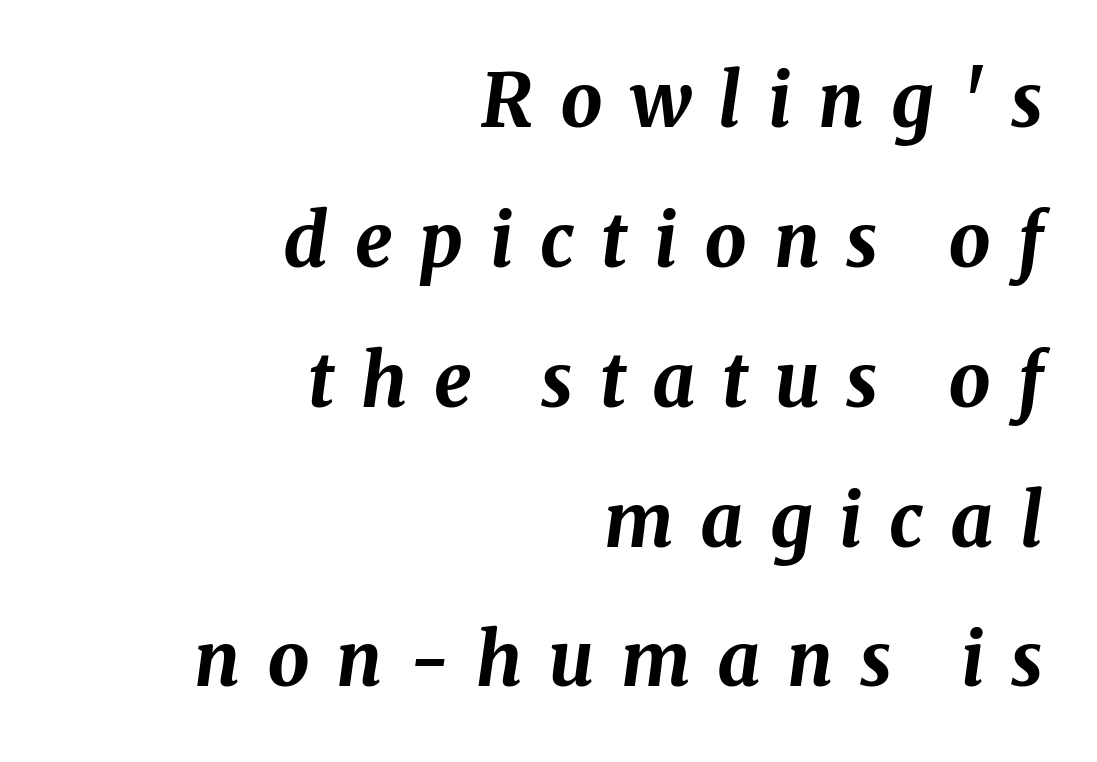
Q: Is the text bold? A: Yes.
Q: Is the text italic (slanted)? A: Yes, it leans right by about 8 degrees.
Q: Is the text underlined? A: No.
Q: How is the paragraph aligned? A: Right-aligned.
Q: Is the spacing between letters normal or unusually wide? A: Unusually wide.
Q: Width (condensed, normal, or wide)? A: Normal.
Q: Stroke contrast? A: Medium.
Q: x-height? A: Medium.
Q: Monospaced? A: No.
